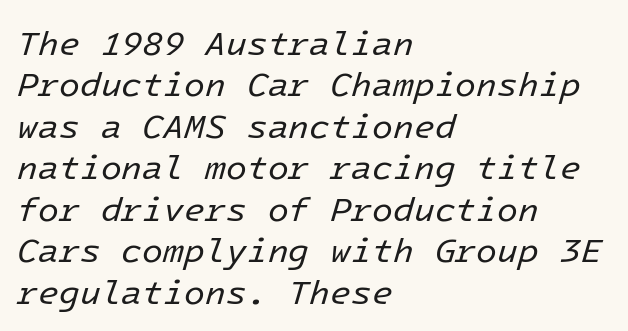
Observe the lean: these are italic letterforms. Quick note: underline off. The line texture is even and compact thanks to regular tracking. No letter is thick-stroked: the sample isn't bold. The setting favours the left margin, as ordinary paragraphs usually do.
